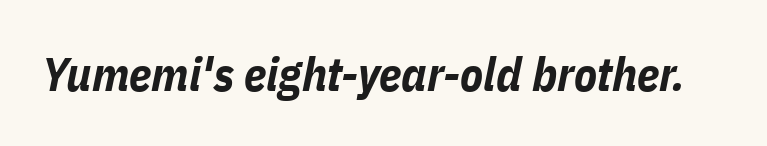
Q: Is the text bold? A: Yes.
Q: Is the text italic (slanted)? A: Yes, it leans right by about 11 degrees.
Q: Is the text underlined? A: No.
Q: Is the spacing between letters normal or unusually wide? A: Normal.
Q: Width (condensed, normal, or wide)? A: Condensed.
Q: Stroke contrast? A: Low.
Q: x-height? A: Medium.
Q: Monospaced? A: No.
